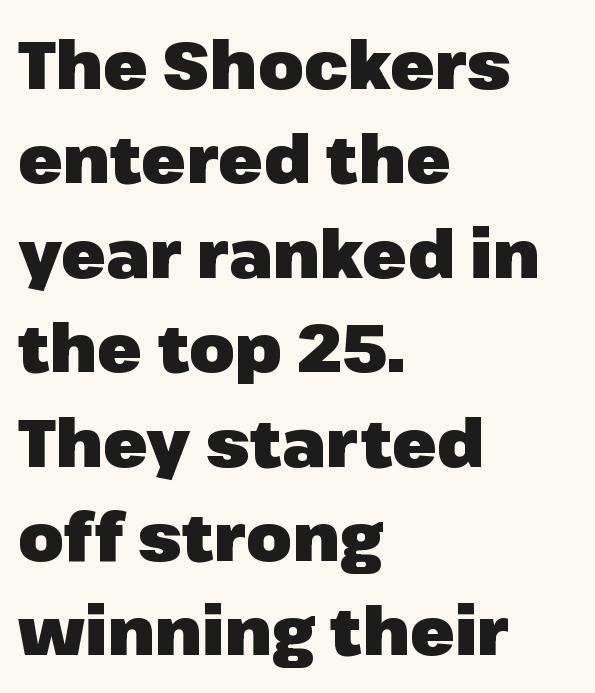
{"serif": "no", "italic": "no", "bold": "yes", "weight": "heavy", "width": "normal", "stroke_contrast": "low", "x_height": "medium", "monospaced": "no", "underline": "no", "align": "left", "line_spacing": "normal", "line_spacing_ratio": 1.43, "letter_spacing": "normal", "letter_spacing_em": 0.0, "glyph_px": 66}
